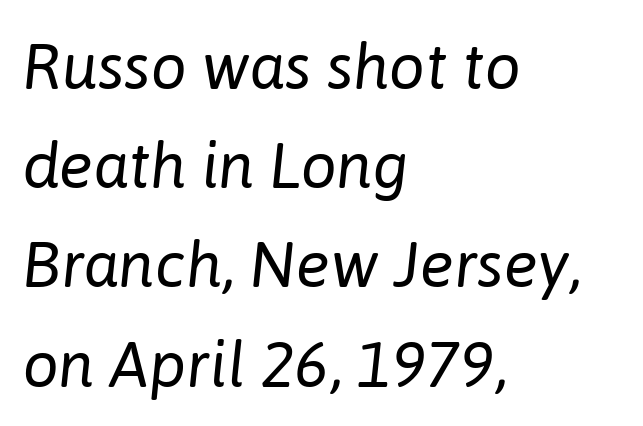
The image shows 64 px regular-weight type, italic (leaning right); set left-aligned, normal line spacing (1.55x), normal letter spacing, not underlined; low stroke contrast and a medium x-height.
